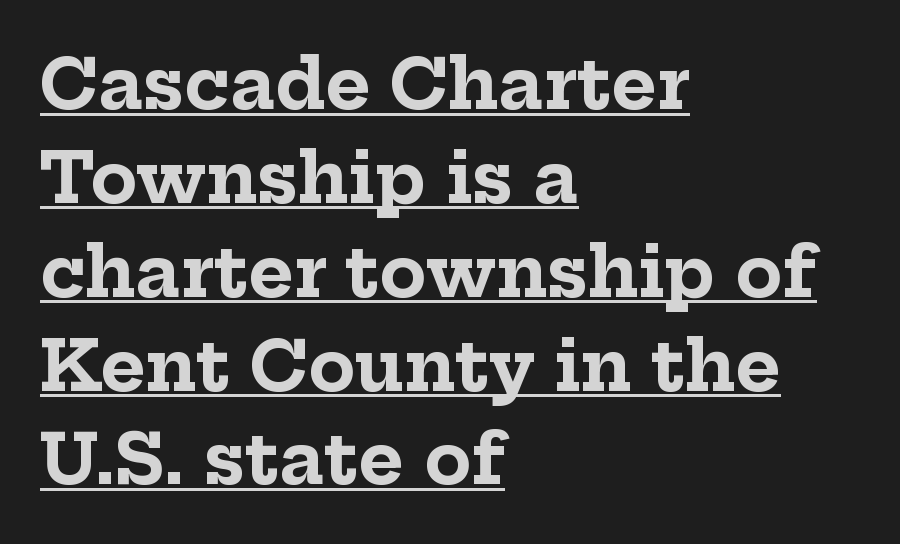
Q: Is the text bold? A: Yes.
Q: Is the text italic (slanted)? A: No, it is upright.
Q: Is the typeface a serif or a sans-serif typeface? A: Serif.
Q: Is the text underlined? A: Yes.
Q: How is the paragraph aligned? A: Left-aligned.
Q: Is the spacing between letters normal or unusually wide? A: Normal.
Q: Is the spacing between lines tight, normal or loose? A: Normal.
Q: Width (condensed, normal, or wide)? A: Normal.
Q: Stroke contrast? A: Low.
Q: x-height? A: Medium.
Q: Monospaced? A: No.
